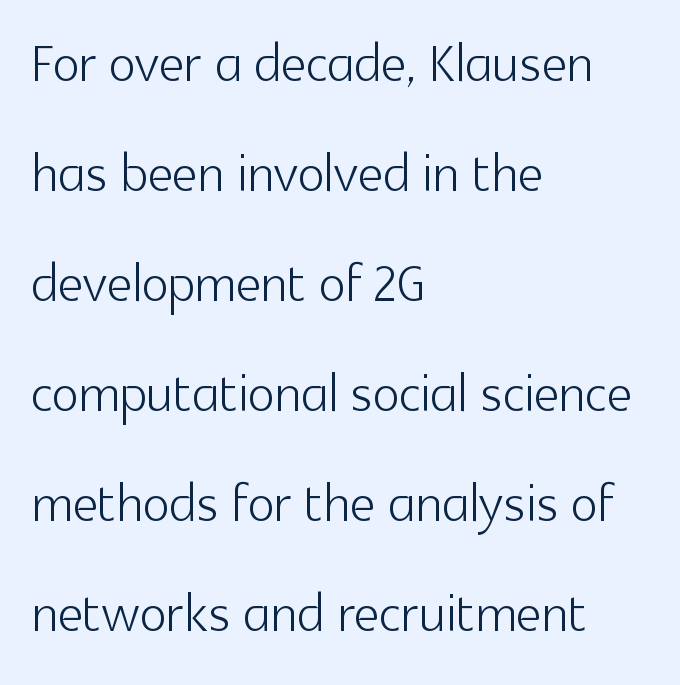
The image shows 71 px light sans-serif type, upright; set left-aligned, normal line spacing (1.55x), normal letter spacing, not underlined; a medium x-height.
